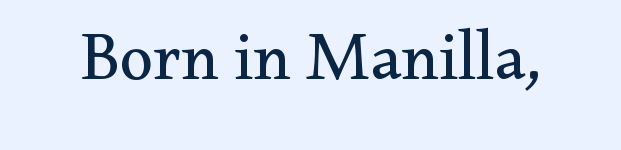
{"serif": "yes", "italic": "no", "bold": "no", "weight": "regular", "width": "normal", "stroke_contrast": "medium", "x_height": "small", "monospaced": "no", "underline": "no", "letter_spacing": "normal", "letter_spacing_em": 0.0, "glyph_px": 68}
